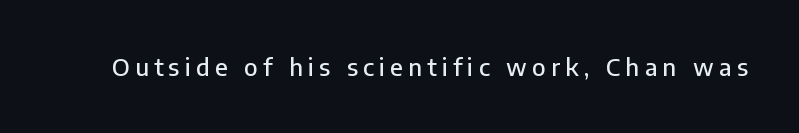
The image shows 24 px text type, upright; set unusually wide letter spacing (+0.22 em), not underlined.
